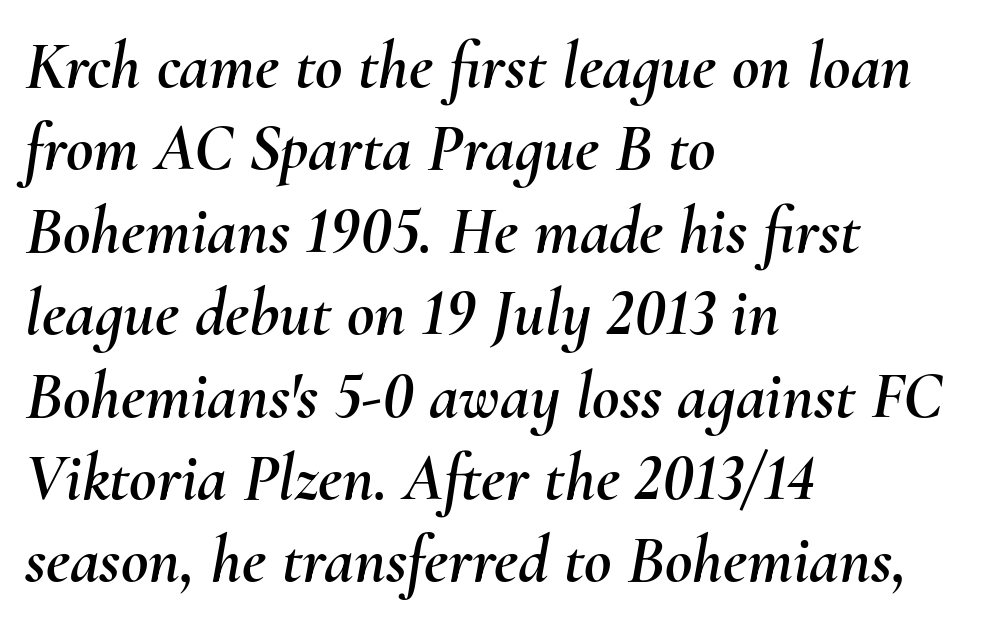
Observe the lean: these are italic letterforms. The face used here is proportionally spaced, like ordinary book or web type. Letter spacing: default. Visually the block forms a straight wall on the left and a jagged coastline on the right.
